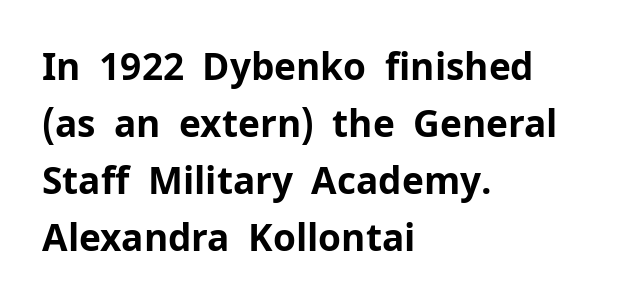
Q: Is the text bold? A: Yes.
Q: Is the text italic (slanted)? A: No, it is upright.
Q: Is the typeface a serif or a sans-serif typeface? A: Sans-serif.
Q: Is the text underlined? A: No.
Q: How is the paragraph aligned? A: Left-aligned.
Q: Is the spacing between letters normal or unusually wide? A: Normal.
Q: Is the spacing between lines tight, normal or loose? A: Normal.
Q: Width (condensed, normal, or wide)? A: Normal.
Q: Stroke contrast? A: Low.
Q: x-height? A: Medium.
Q: Monospaced? A: No.
